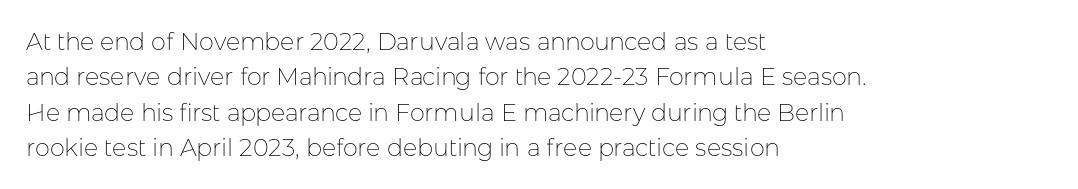
The image shows 24 px text type, upright; set left-aligned, normal line spacing (1.47x), normal letter spacing, not underlined.
